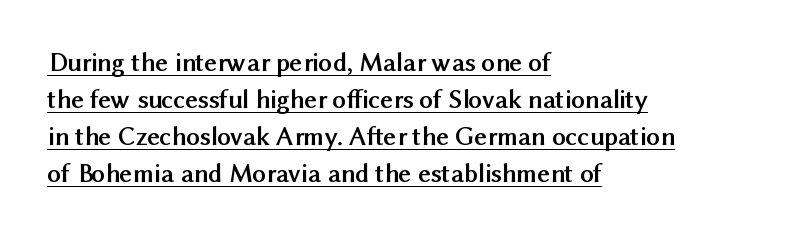
The specimen includes a rule beneath the text block's lines. Nobody touched the tracking dial on this one. The text block is weighted toward the left margin, trailing off unevenly rightward. The face used here has the dense, thick strokes of a bold.
